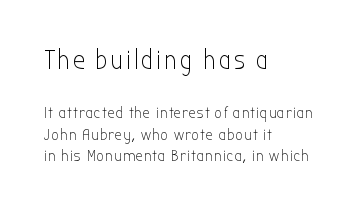
The weight would be labelled regular, book, light, or lighter still. Whoever set this chose a conventional vertical rhythm. Do the letters lean? They stand straight. Typeset ragged right — the left edge is the straight one.
